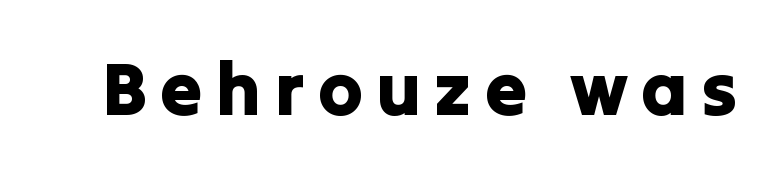
The image shows 75 px sans-serif type, upright; set not underlined; low stroke contrast and a medium x-height.
